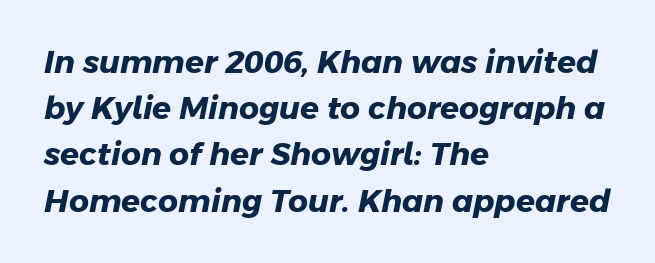
The image shows 31 px heavy sans-serif type; set left-aligned, normal line spacing (1.49x), normal letter spacing, not underlined; low stroke contrast and a medium x-height.
